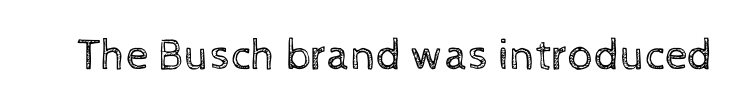
The letters sit at their default tracking, neither squeezed nor spread. The letters stand straight up with perfectly vertical stems. Just letters on the line, the space beneath them empty. The weight tops out at a normal text grade. Is this a fixed-width face? No — the glyphs have proportional, varying widths.
